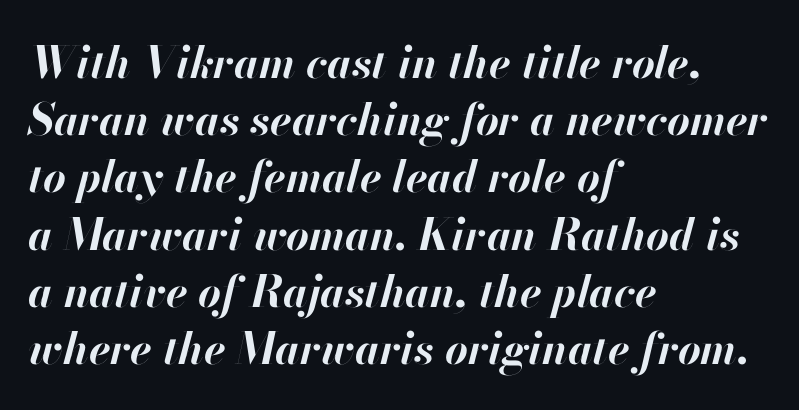
{"italic": "yes", "lean": "right", "slant_degrees": 13, "bold": "yes", "weight": "bold", "width": "normal", "stroke_contrast": "high", "x_height": "small", "monospaced": "no", "underline": "no", "align": "left", "line_spacing": "normal", "line_spacing_ratio": 1.3, "letter_spacing": "normal", "letter_spacing_em": 0.0, "glyph_px": 44}
